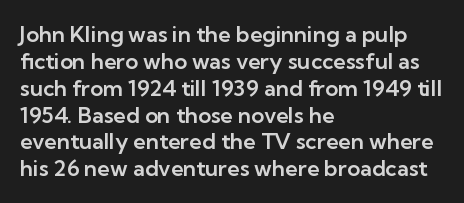
Q: Is the text italic (slanted)? A: No, it is upright.
Q: Is the text underlined? A: No.
Q: How is the paragraph aligned? A: Left-aligned.
Q: Is the spacing between letters normal or unusually wide? A: Normal.
